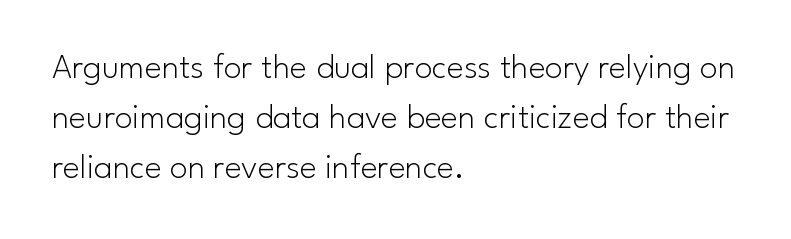
The image shows 36 px light sans-serif type, upright; set left-aligned, normal line spacing (1.39x), normal letter spacing, not underlined; low stroke contrast and a small x-height.
